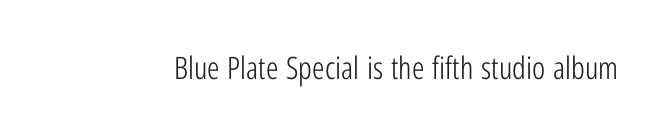
Here the designer chose a conventional face with non-uniform glyph widths. Serif or sans? Sans — the stroke terminals are bare. The lettering holds an erect, upright posture throughout. A quiet, ordinary-to-light weight characterises the typeface. The gaps between neighbouring characters are ordinary and unremarkable.
